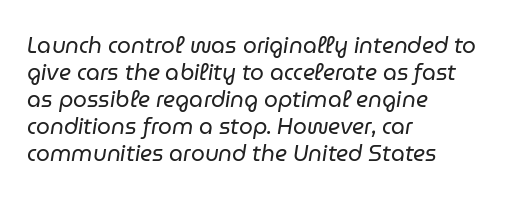
{"italic": "yes", "lean": "right", "slant_degrees": 9, "bold": "no", "underline": "no", "align": "left", "line_spacing_ratio": 1.23, "letter_spacing": "normal", "letter_spacing_em": 0.0, "glyph_px": 22}
